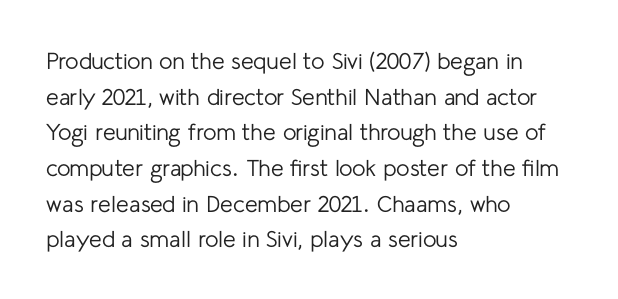
Q: Is the text bold? A: No.
Q: Is the text italic (slanted)? A: No, it is upright.
Q: Is the text underlined? A: No.
Q: How is the paragraph aligned? A: Left-aligned.
Q: Is the spacing between letters normal or unusually wide? A: Normal.
Q: Is the spacing between lines tight, normal or loose? A: Normal.
